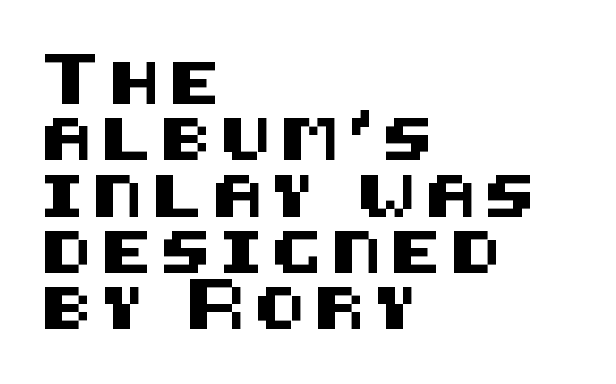
The rendering shows plain stroke endings on the letterforms — a sans-serif design. The typography opts for an upright posture over an oblique one. Has an underline been added? It has not. The text block is weighted toward the left margin, trailing off unevenly rightward.
